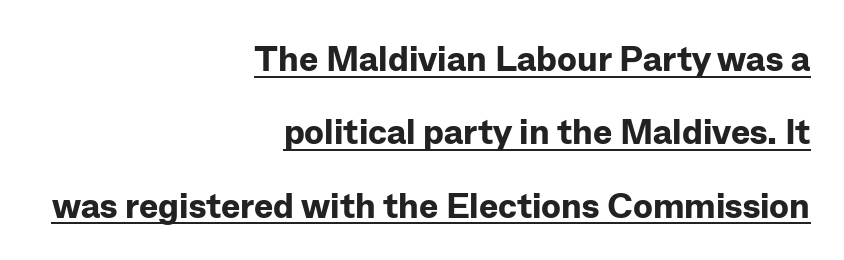
The image shows 36 px bold sans-serif type, upright; set right-aligned, loose line spacing (2.04x), normal letter spacing, underlined; low stroke contrast and a medium x-height.
